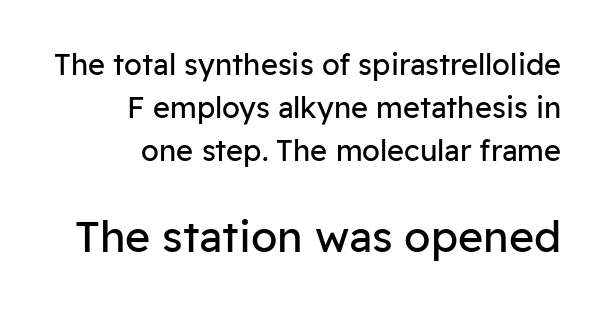
The text was rendered using a sans face with plain stroke endings. This reads as an unemphasized weight, regular at the heaviest. Between one letter and the next there's only the usual sliver of space. Type without underlining.
